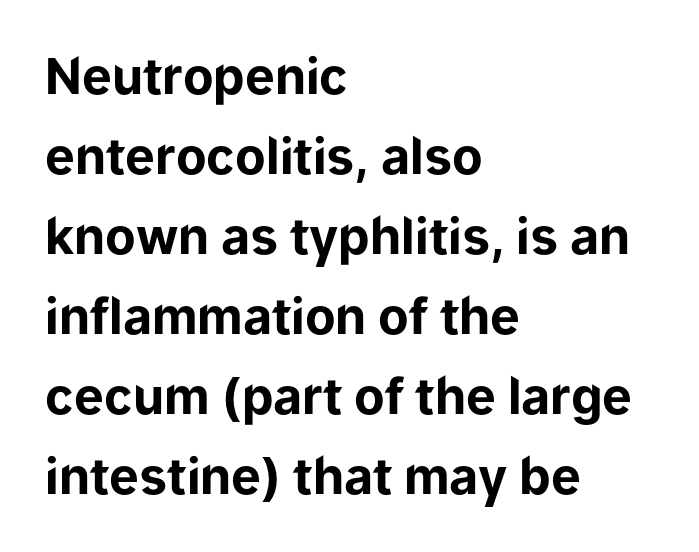
The image shows 50 px bold sans-serif type, upright; set left-aligned, normal line spacing (1.6x), normal letter spacing, not underlined; low stroke contrast and a medium x-height.
